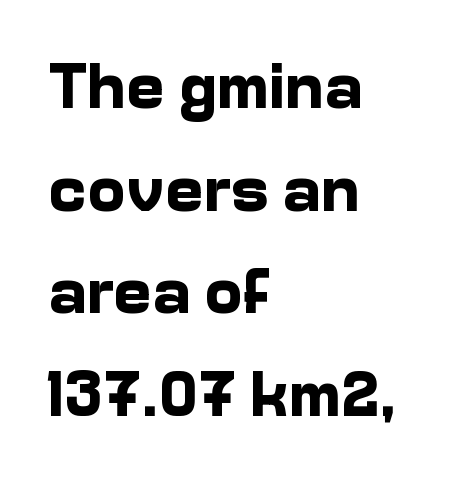
{"serif": "no", "italic": "no", "bold": "yes", "weight": "bold", "width": "normal", "stroke_contrast": "low", "x_height": "medium", "monospaced": "no", "underline": "no", "align": "left", "line_spacing": "normal", "line_spacing_ratio": 1.58, "letter_spacing": "normal", "letter_spacing_em": 0.0, "glyph_px": 65}
